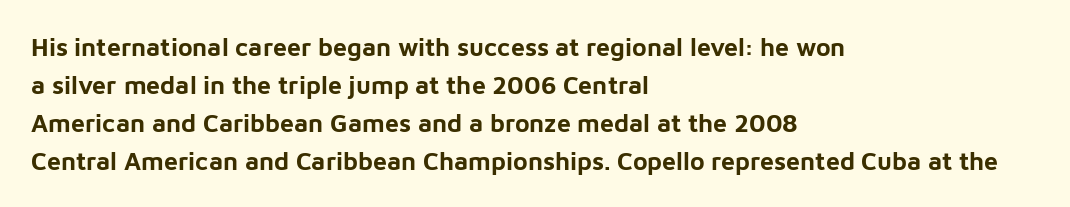
Leftover space on each line is placed entirely after the last word. Normally led — the rows are evenly, conventionally spaced. Type without underlining. Here the glyphs are tracked normally, forming tight word shapes.
